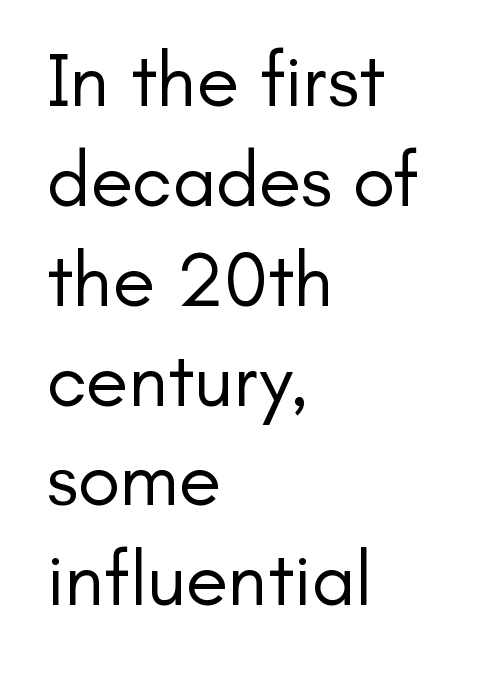
Q: Is the text bold? A: No.
Q: Is the text italic (slanted)? A: No, it is upright.
Q: Is the typeface a serif or a sans-serif typeface? A: Sans-serif.
Q: Is the text underlined? A: No.
Q: How is the paragraph aligned? A: Left-aligned.
Q: Is the spacing between letters normal or unusually wide? A: Normal.
Q: Is the spacing between lines tight, normal or loose? A: Normal.
Q: Width (condensed, normal, or wide)? A: Normal.
Q: Stroke contrast? A: Low.
Q: x-height? A: Small.
Q: Monospaced? A: No.
